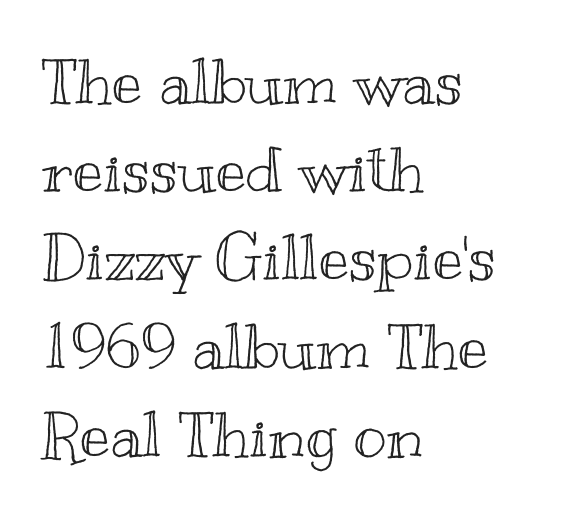
The image shows 63 px wide type, upright; set left-aligned, normal line spacing (1.4x), normal letter spacing, not underlined; a small x-height.
